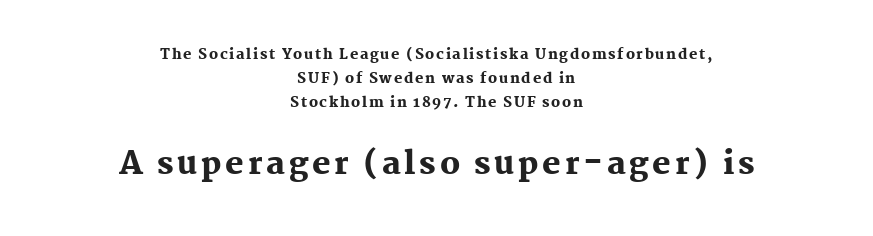
The typesetting leans heavy: a genuine bold. A typesetter would mark this as roman, not italic. Which of the two is more prominent by size? The second, at the bottom. This rendering employs a face with finishing strokes, i.e., a serif. The face used here is proportionally spaced, like ordinary book or web type. Rows of type keep a routine distance in the vertical direction.
